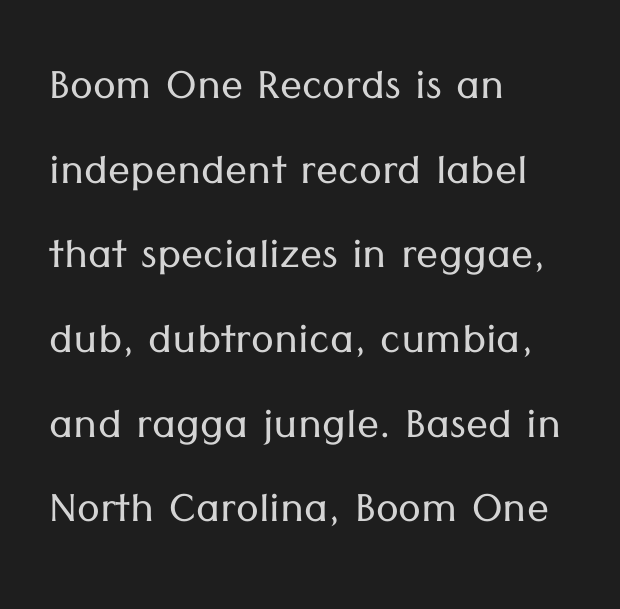
{"serif": "no", "italic": "no", "bold": "no", "weight": "light", "width": "normal", "stroke_contrast": "low", "x_height": "medium", "monospaced": "no", "underline": "no", "align": "left", "line_spacing": "normal", "line_spacing_ratio": 1.54, "letter_spacing": "normal", "letter_spacing_em": 0.0, "glyph_px": 55}
